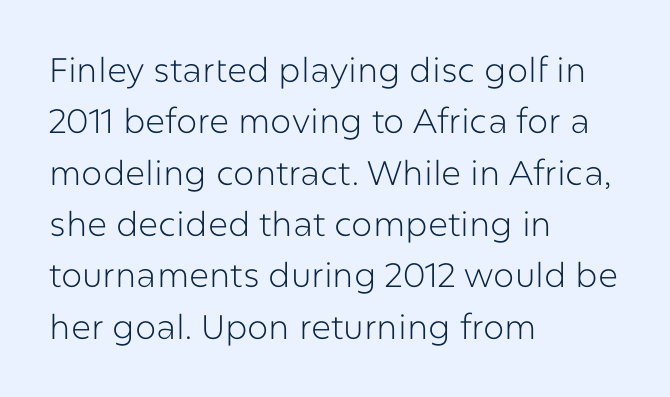
{"serif": "no", "italic": "no", "bold": "no", "weight": "light", "width": "normal", "stroke_contrast": "low", "x_height": "medium", "monospaced": "no", "underline": "no", "align": "left", "line_spacing": "normal", "line_spacing_ratio": 1.51, "letter_spacing": "normal", "letter_spacing_em": 0.0, "glyph_px": 34}
